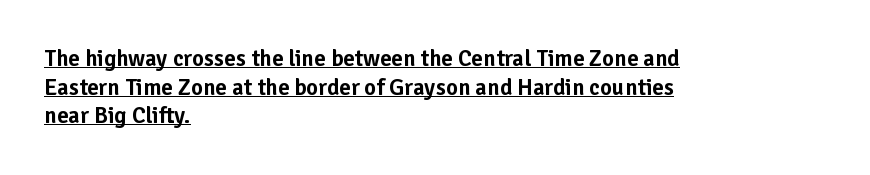
Q: Is the text italic (slanted)? A: No, it is upright.
Q: Is the text underlined? A: Yes.
Q: How is the paragraph aligned? A: Left-aligned.
Q: Is the spacing between letters normal or unusually wide? A: Normal.
